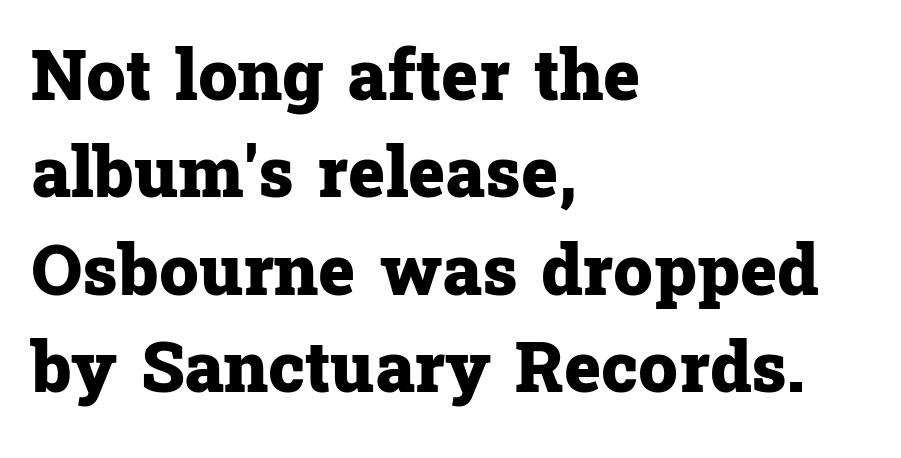
{"serif": "yes", "italic": "no", "bold": "yes", "weight": "heavy", "width": "normal", "stroke_contrast": "low", "x_height": "medium", "monospaced": "no", "underline": "no", "align": "left", "line_spacing": "normal", "line_spacing_ratio": 1.39, "letter_spacing": "normal", "letter_spacing_em": 0.0, "glyph_px": 70}
